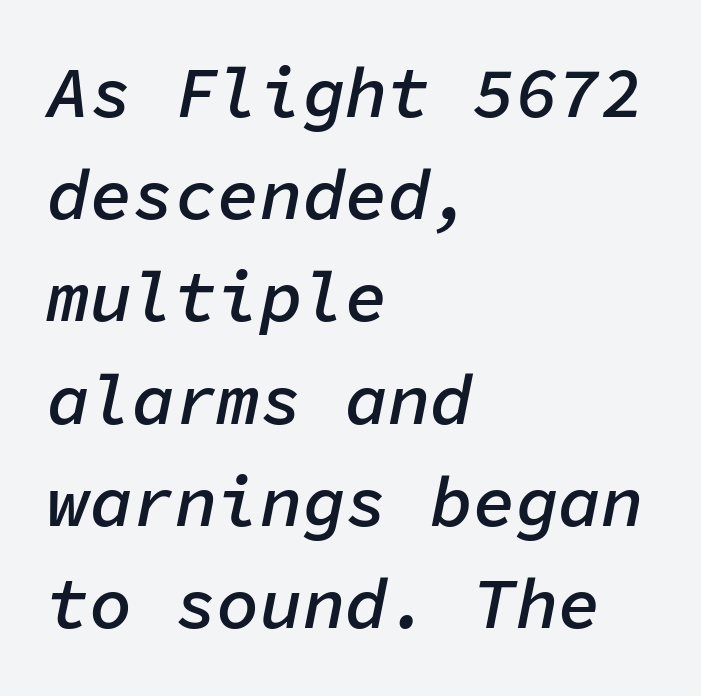
{"italic": "yes", "lean": "right", "slant_degrees": 11, "bold": "semi", "weight": "semibold", "width": "normal", "stroke_contrast": "low", "x_height": "medium", "monospaced": "yes", "underline": "no", "align": "left", "line_spacing": "normal", "line_spacing_ratio": 1.44, "letter_spacing": "normal", "letter_spacing_em": 0.0, "glyph_px": 71}
